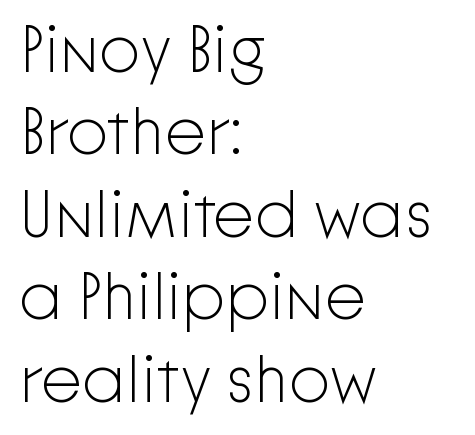
Q: Is the text bold? A: No.
Q: Is the text italic (slanted)? A: No, it is upright.
Q: Is the typeface a serif or a sans-serif typeface? A: Sans-serif.
Q: Is the text underlined? A: No.
Q: How is the paragraph aligned? A: Left-aligned.
Q: Is the spacing between letters normal or unusually wide? A: Normal.
Q: Is the spacing between lines tight, normal or loose? A: Normal.
Q: Width (condensed, normal, or wide)? A: Normal.
Q: Stroke contrast? A: Low.
Q: x-height? A: Medium.
Q: Monospaced? A: No.
